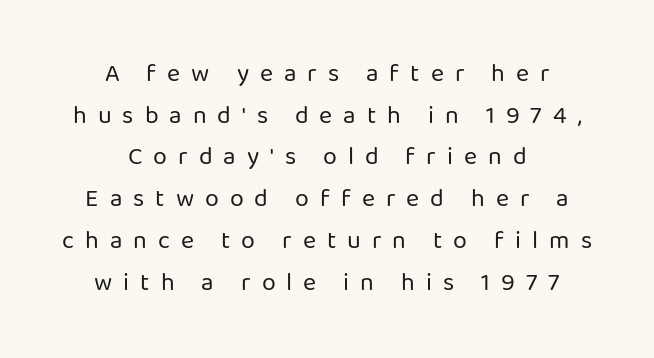
{"italic": "no", "bold": "no", "underline": "no", "align": "center", "line_spacing": "normal", "line_spacing_ratio": 1.67, "letter_spacing": "wide", "letter_spacing_em": 0.44, "glyph_px": 25}
